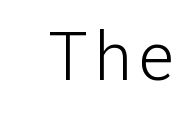
The image shows 66 px light sans-serif type, upright; set not underlined; low stroke contrast and a medium x-height.
